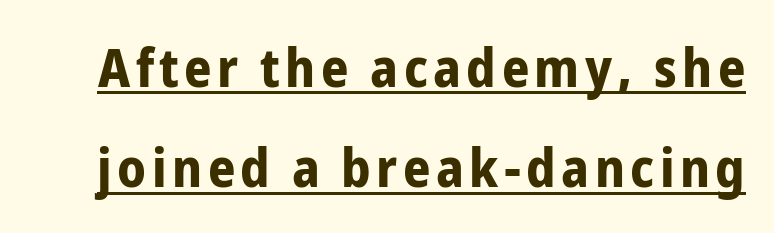
Q: Is the text bold? A: Yes.
Q: Is the text italic (slanted)? A: No, it is upright.
Q: Is the typeface a serif or a sans-serif typeface? A: Sans-serif.
Q: Is the text underlined? A: Yes.
Q: Width (condensed, normal, or wide)? A: Condensed.
Q: Stroke contrast? A: Low.
Q: x-height? A: Medium.
Q: Monospaced? A: No.
